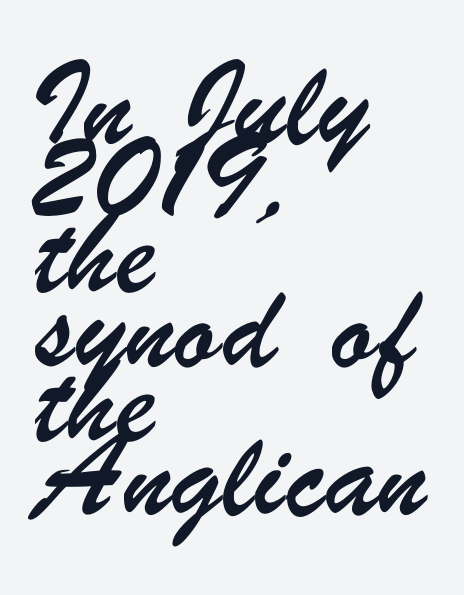
Q: Is the typeface a serif or a sans-serif typeface? A: Sans-serif.
Q: Is the text underlined? A: No.
Q: How is the paragraph aligned? A: Left-aligned.
Q: Is the spacing between letters normal or unusually wide? A: Normal.
Q: Is the spacing between lines tight, normal or loose? A: Normal.
Q: Width (condensed, normal, or wide)? A: Condensed.
Q: Stroke contrast? A: Low.
Q: x-height? A: Small.
Q: Monospaced? A: No.
